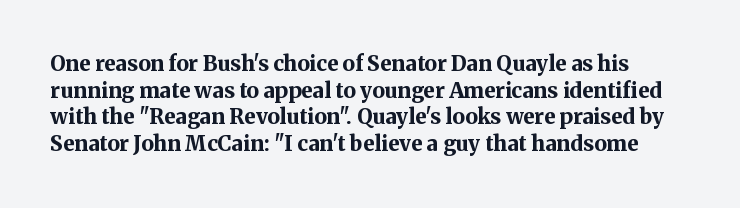
Tracking here is standard; glyphs follow each other at the usual distance. This is roman type, the default non-slanted kind. Descender tails drop into unmarked territory. Leading: standard. What weight is shown? A full bold with thick strokes.
